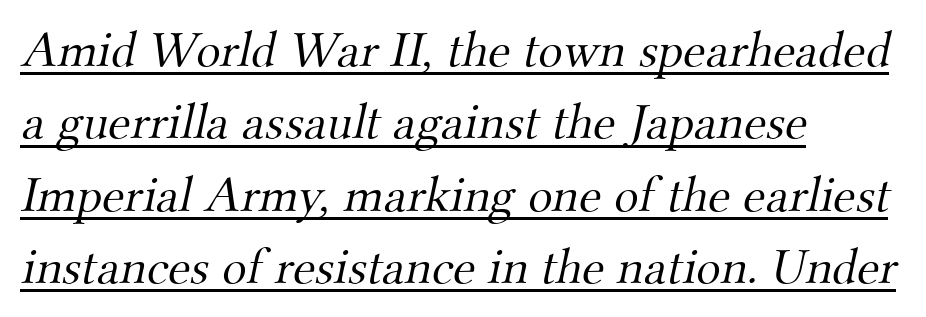
{"serif": "yes", "bold": "no", "weight": "light", "width": "normal", "stroke_contrast": "medium", "x_height": "small", "monospaced": "no", "underline": "yes", "align": "left", "line_spacing": "normal", "line_spacing_ratio": 1.42, "letter_spacing": "normal", "letter_spacing_em": 0.0, "glyph_px": 51}
